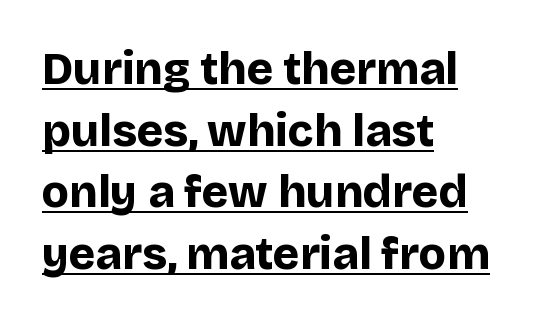
The image shows 45 px bold sans-serif type, upright; set left-aligned, normal line spacing (1.37x), normal letter spacing, underlined; low stroke contrast and a large x-height.
